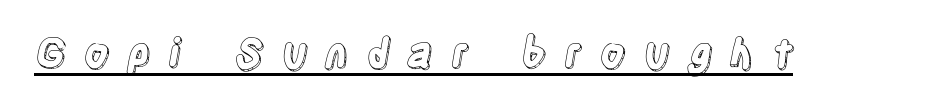
{"width": "condensed", "x_height": "large", "monospaced": "no", "underline": "yes", "letter_spacing": "wide", "letter_spacing_em": 0.44, "glyph_px": 40}
